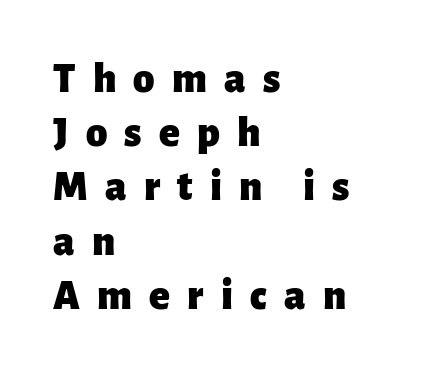
Casual observation: everything's shoved over to the left. The face used here is a sans, in the tradition of grotesques and geometrics. The string is rendered with underlining switched off. The face used here is proportionally spaced, like ordinary book or web type. Regarding leading, the lines here are spaced in the standard way. Honestly, the letter spacing is so wide it's the main thing you notice.
